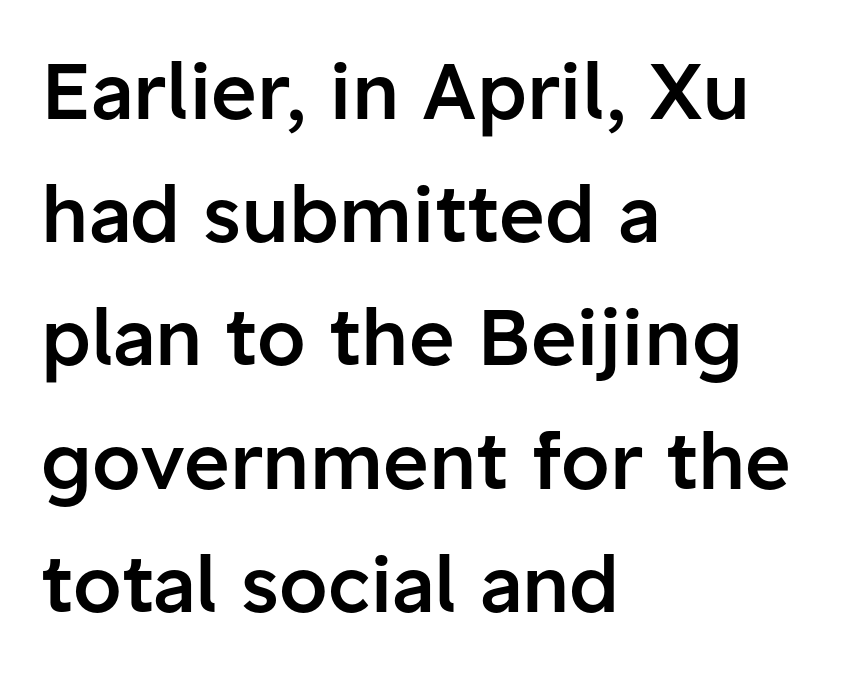
{"serif": "no", "italic": "no", "bold": "semi", "weight": "semibold", "width": "normal", "stroke_contrast": "low", "x_height": "medium", "monospaced": "no", "underline": "no", "align": "left", "line_spacing": "normal", "line_spacing_ratio": 1.58, "letter_spacing": "normal", "letter_spacing_em": 0.0, "glyph_px": 78}
